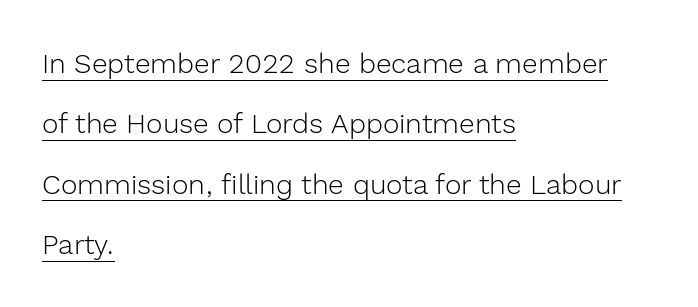
The image shows 28 px light sans-serif type, upright; set left-aligned, loose line spacing (2.16x), normal letter spacing, underlined; a medium x-height.
